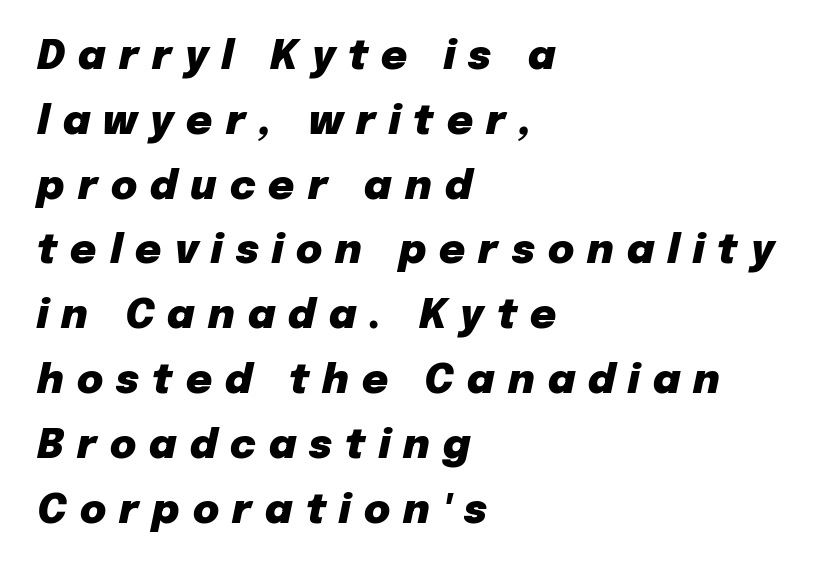
Glyph-to-glyph distance is far greater than everyday printed text. The glyphs have the mass of a bold cut. Decoration check: the copy has no underline. Looks like regular typesetting: each glyph gets only the width it needs.
